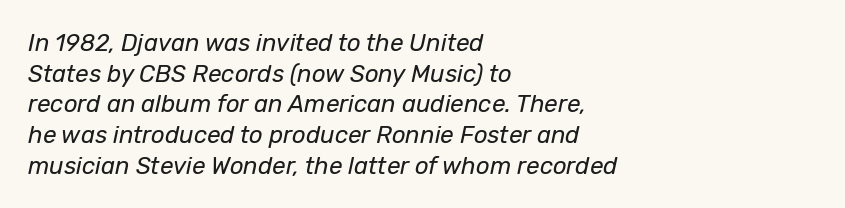
The characters are drawn with everyday or finer stroke widths. The passage shown stacks its lines at a standard gap. Just letters on the line, the space beneath them empty. This sample uses plain, unmodified letter spacing. Italic: yes, the glyphs are oblique.
